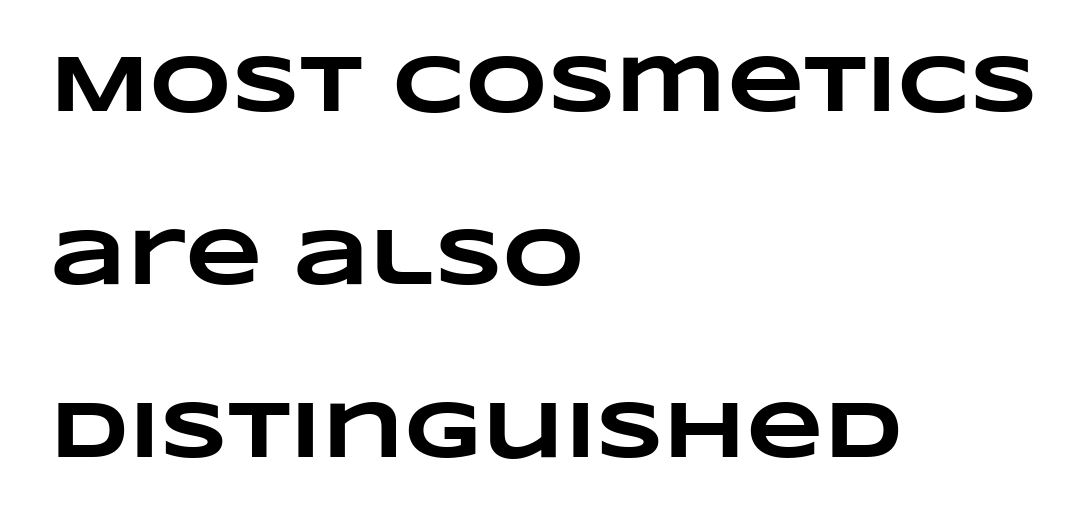
{"bold": "yes", "weight": "heavy", "width": "wide", "stroke_contrast": "low", "x_height": "large", "monospaced": "no", "underline": "no", "align": "left", "line_spacing": "loose", "line_spacing_ratio": 2.16, "letter_spacing": "normal", "letter_spacing_em": 0.0, "glyph_px": 80}
